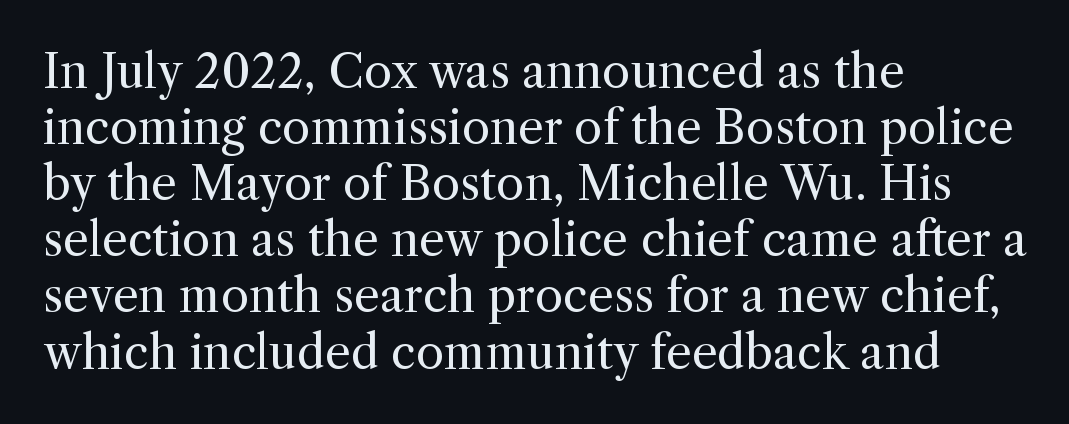
Q: Is the text bold? A: No.
Q: Is the text italic (slanted)? A: No, it is upright.
Q: Is the typeface a serif or a sans-serif typeface? A: Serif.
Q: Is the text underlined? A: No.
Q: How is the paragraph aligned? A: Left-aligned.
Q: Is the spacing between letters normal or unusually wide? A: Normal.
Q: Width (condensed, normal, or wide)? A: Normal.
Q: x-height? A: Medium.
Q: Monospaced? A: No.
